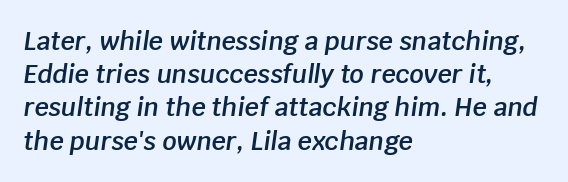
Q: Is the text bold? A: Semi-bold.
Q: Is the text italic (slanted)? A: Yes, it leans right by about 8 degrees.
Q: Is the text underlined? A: No.
Q: How is the paragraph aligned? A: Left-aligned.
Q: Is the spacing between letters normal or unusually wide? A: Normal.
Q: Is the spacing between lines tight, normal or loose? A: Normal.
